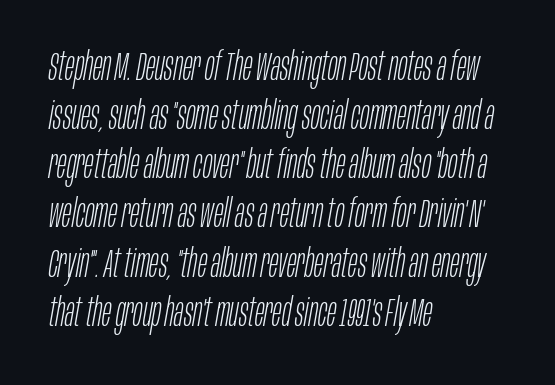
The image shows 39 px light, condensed type, italic (leaning right); set left-aligned, normal line spacing (1.26x), normal letter spacing, not underlined; low stroke contrast and a large x-height.
